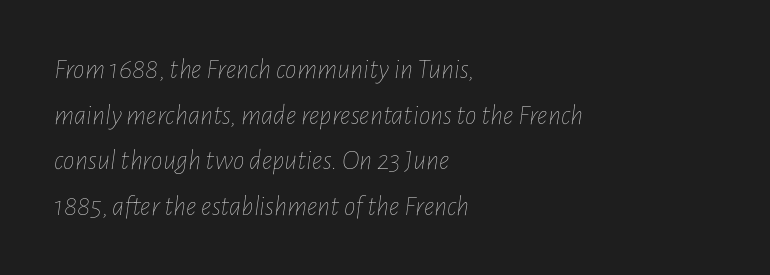
The image shows 29 px thin, condensed type, italic (leaning right); set left-aligned, normal line spacing (1.57x), normal letter spacing, not underlined; low stroke contrast and a medium x-height.
